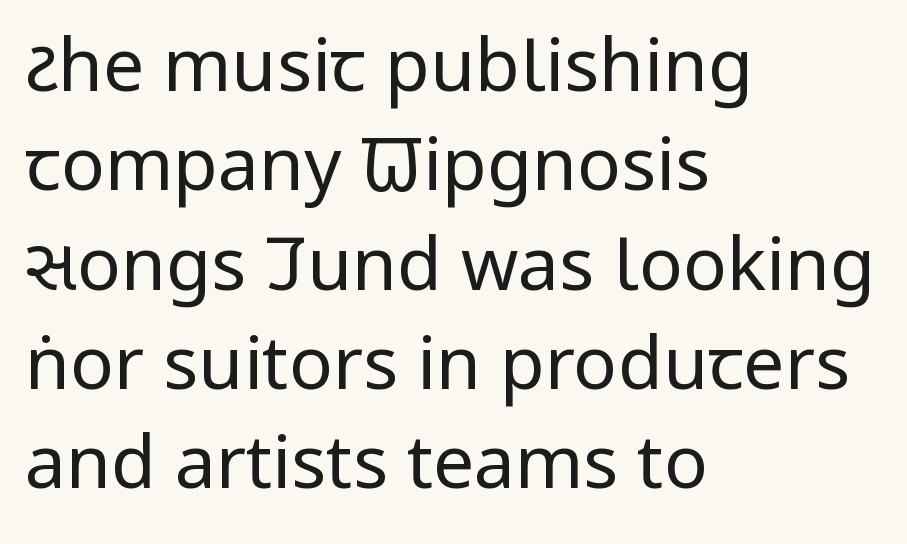
The image shows 73 px regular-weight, condensed sans-serif type, upright; set left-aligned, normal line spacing (1.36x), normal letter spacing, not underlined; low stroke contrast and a large x-height.
